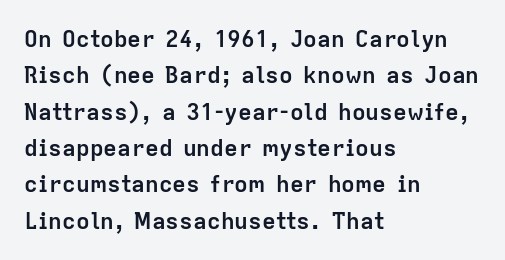
The image shows 23 px bold type, upright; set left-aligned, normal line spacing (1.58x), normal letter spacing, not underlined.
